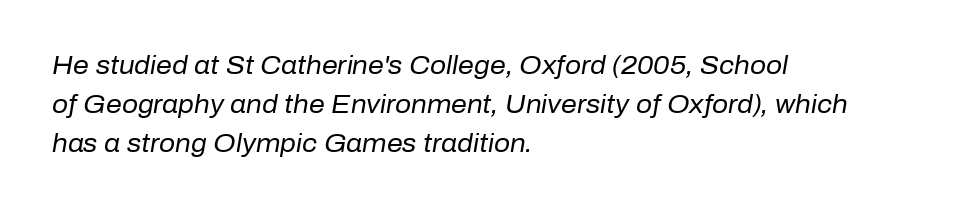
Q: Is the text bold? A: No.
Q: Is the text italic (slanted)? A: Yes, it leans right by about 10 degrees.
Q: Is the text underlined? A: No.
Q: How is the paragraph aligned? A: Left-aligned.
Q: Is the spacing between letters normal or unusually wide? A: Normal.
Q: Is the spacing between lines tight, normal or loose? A: Normal.
